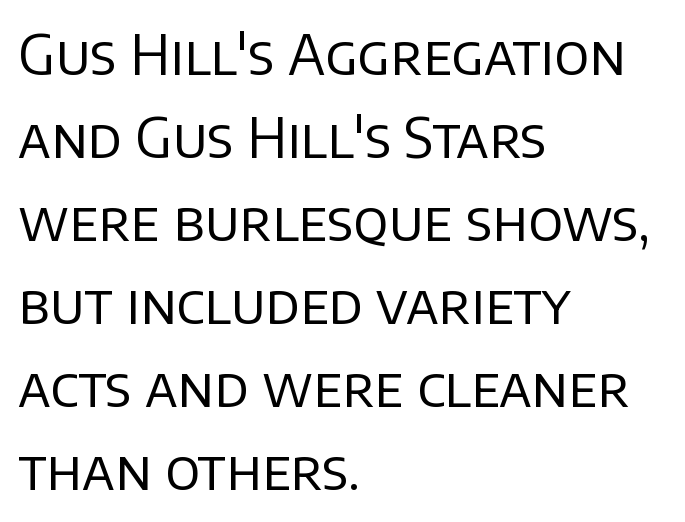
{"serif": "no", "italic": "no", "bold": "no", "weight": "regular", "width": "normal", "stroke_contrast": "low", "x_height": "large", "monospaced": "no", "underline": "no", "align": "left", "line_spacing": "normal", "line_spacing_ratio": 1.51, "letter_spacing": "normal", "letter_spacing_em": 0.0, "glyph_px": 55}
